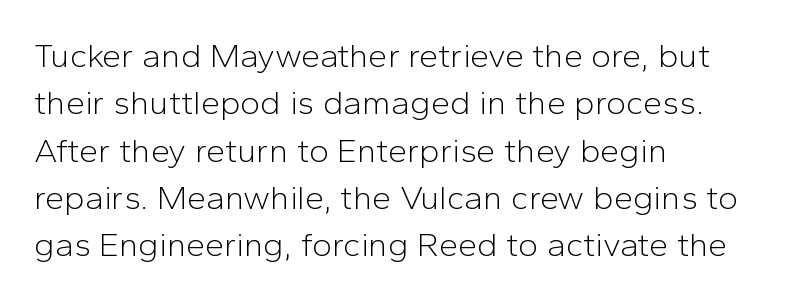
Q: Is the text bold? A: No.
Q: Is the text italic (slanted)? A: No, it is upright.
Q: Is the typeface a serif or a sans-serif typeface? A: Sans-serif.
Q: Is the text underlined? A: No.
Q: How is the paragraph aligned? A: Left-aligned.
Q: Is the spacing between letters normal or unusually wide? A: Normal.
Q: Is the spacing between lines tight, normal or loose? A: Normal.
Q: Width (condensed, normal, or wide)? A: Normal.
Q: Stroke contrast? A: Low.
Q: x-height? A: Medium.
Q: Monospaced? A: No.
